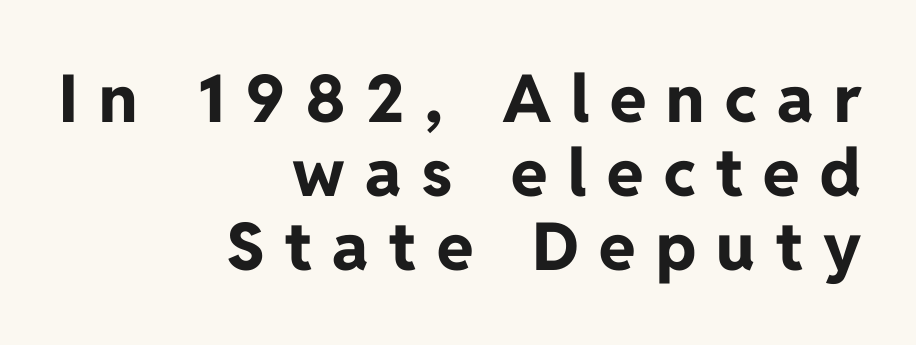
The image shows 66 px bold sans-serif type, upright; set right-aligned, tight line spacing (1.12x), unusually wide letter spacing (+0.31 em), not underlined; low stroke contrast and a medium x-height.
